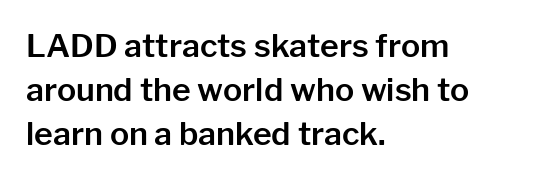
{"serif": "no", "italic": "no", "width": "normal", "stroke_contrast": "low", "x_height": "medium", "monospaced": "no", "underline": "no", "align": "left", "line_spacing": "normal", "line_spacing_ratio": 1.38, "letter_spacing": "normal", "letter_spacing_em": 0.0, "glyph_px": 32}
